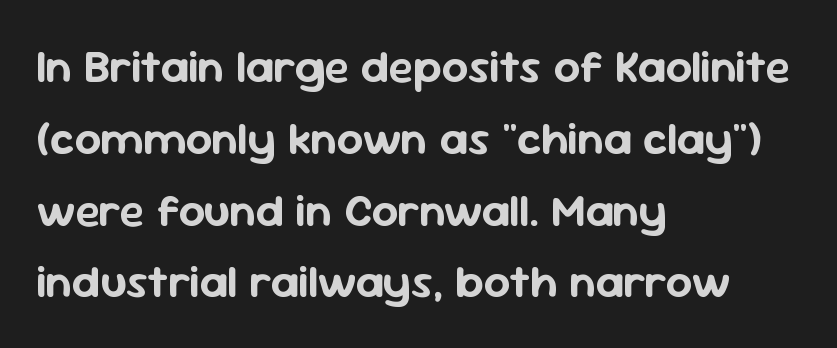
{"serif": "no", "italic": "no", "width": "normal", "stroke_contrast": "low", "x_height": "medium", "monospaced": "no", "underline": "no", "align": "left", "line_spacing": "normal", "line_spacing_ratio": 1.56, "letter_spacing": "normal", "letter_spacing_em": 0.0, "glyph_px": 46}
